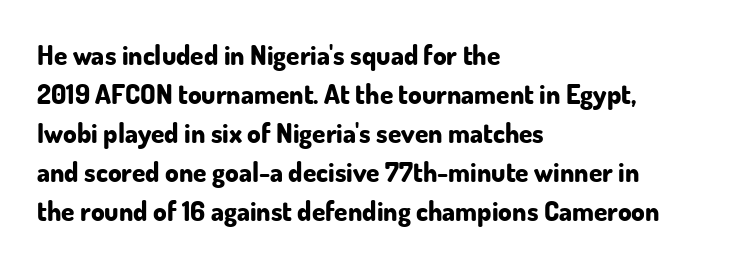
Q: Is the text bold? A: Yes.
Q: Is the text italic (slanted)? A: No, it is upright.
Q: Is the text underlined? A: No.
Q: How is the paragraph aligned? A: Left-aligned.
Q: Is the spacing between letters normal or unusually wide? A: Normal.
Q: Is the spacing between lines tight, normal or loose? A: Normal.
